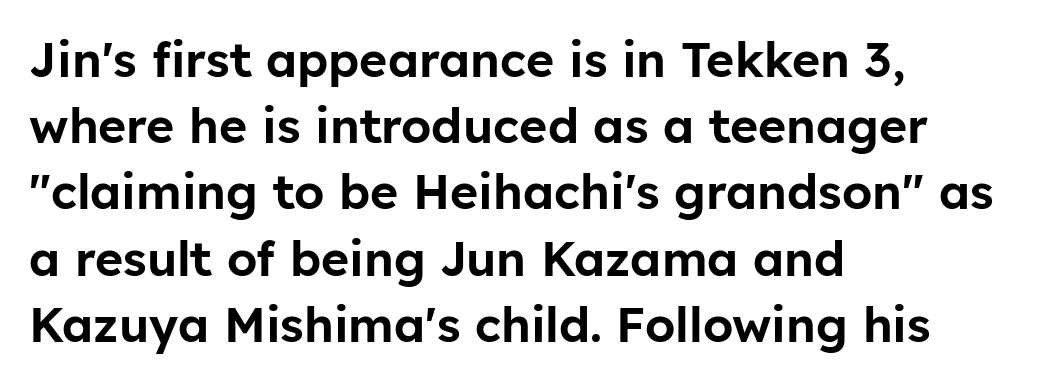
Q: Is the text italic (slanted)? A: No, it is upright.
Q: Is the typeface a serif or a sans-serif typeface? A: Sans-serif.
Q: Is the text underlined? A: No.
Q: How is the paragraph aligned? A: Left-aligned.
Q: Is the spacing between letters normal or unusually wide? A: Normal.
Q: Is the spacing between lines tight, normal or loose? A: Normal.
Q: Width (condensed, normal, or wide)? A: Normal.
Q: Stroke contrast? A: Low.
Q: x-height? A: Medium.
Q: Monospaced? A: No.
